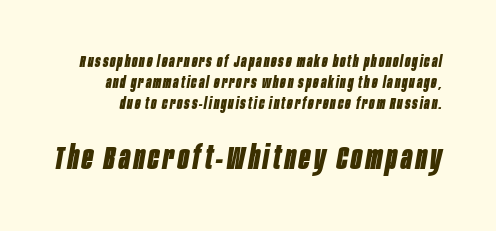
The image shows 32 px bold, condensed type, italic (leaning right); set normal line spacing (1.32x), not underlined; the second (bottom) block is 2.0x larger; low stroke contrast and a large x-height.
